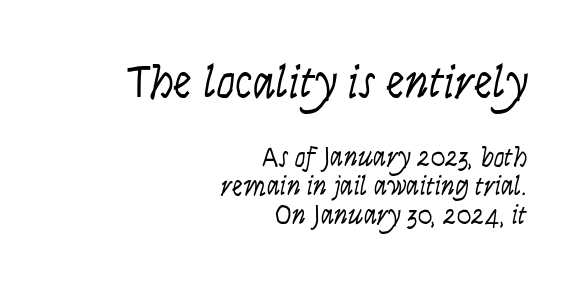
Q: Is the text bold? A: No.
Q: Is the text italic (slanted)? A: Yes.
Q: Is the typeface a serif or a sans-serif typeface? A: Sans-serif.
Q: Is the text underlined? A: No.
Q: How is the paragraph aligned? A: Right-aligned.
Q: Is the spacing between letters normal or unusually wide? A: Normal.
Q: Is the spacing between lines tight, normal or loose? A: Tight.
Q: Which block of text is set in a larger size, the first (top) or the second (bottom)? A: The first (top) one.
Q: Width (condensed, normal, or wide)? A: Condensed.
Q: Stroke contrast? A: Low.
Q: x-height? A: Large.
Q: Monospaced? A: No.
